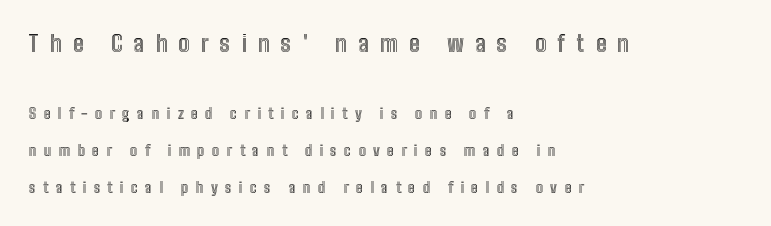
Q: Is the text italic (slanted)? A: No, it is upright.
Q: Is the text underlined? A: No.
Q: How is the paragraph aligned? A: Left-aligned.
Q: Is the spacing between letters normal or unusually wide? A: Unusually wide.
Q: Is the spacing between lines tight, normal or loose? A: Loose.
Q: Which block of text is set in a larger size, the first (top) or the second (bottom)? A: The first (top) one.
